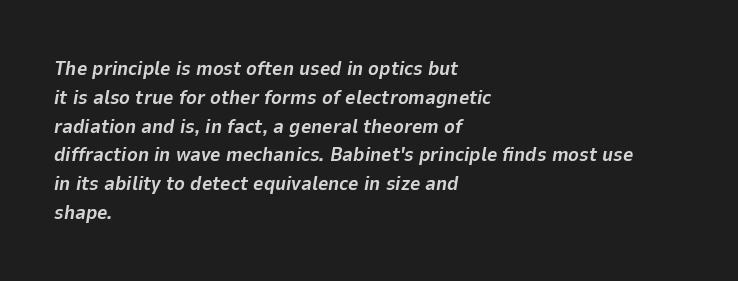
Q: Is the text bold? A: Yes.
Q: Is the text italic (slanted)? A: Yes, it leans right by about 9 degrees.
Q: Is the text underlined? A: No.
Q: How is the paragraph aligned? A: Left-aligned.
Q: Is the spacing between letters normal or unusually wide? A: Normal.
Q: Is the spacing between lines tight, normal or loose? A: Normal.
